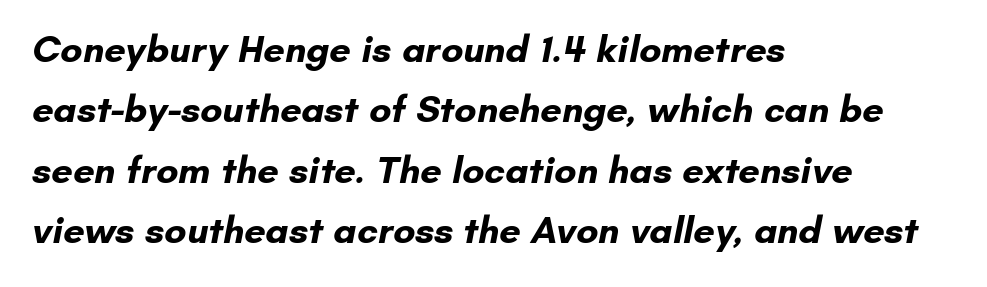
{"serif": "no", "bold": "yes", "weight": "bold", "width": "normal", "stroke_contrast": "low", "x_height": "small", "monospaced": "no", "underline": "no", "align": "left", "line_spacing": "normal", "line_spacing_ratio": 1.59, "letter_spacing": "normal", "letter_spacing_em": 0.0, "glyph_px": 38}
